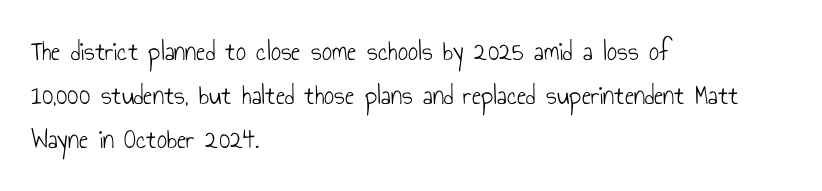
Q: Is the text bold? A: No.
Q: Is the text italic (slanted)? A: No, it is upright.
Q: Is the typeface a serif or a sans-serif typeface? A: Sans-serif.
Q: Is the text underlined? A: No.
Q: How is the paragraph aligned? A: Left-aligned.
Q: Is the spacing between letters normal or unusually wide? A: Normal.
Q: Is the spacing between lines tight, normal or loose? A: Normal.
Q: Width (condensed, normal, or wide)? A: Condensed.
Q: Stroke contrast? A: Low.
Q: x-height? A: Small.
Q: Monospaced? A: No.
